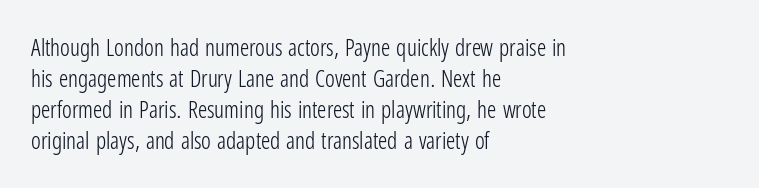
Q: Is the text bold? A: No.
Q: Is the text italic (slanted)? A: No, it is upright.
Q: Is the text underlined? A: No.
Q: How is the paragraph aligned? A: Left-aligned.
Q: Is the spacing between letters normal or unusually wide? A: Normal.
Q: Is the spacing between lines tight, normal or loose? A: Normal.
